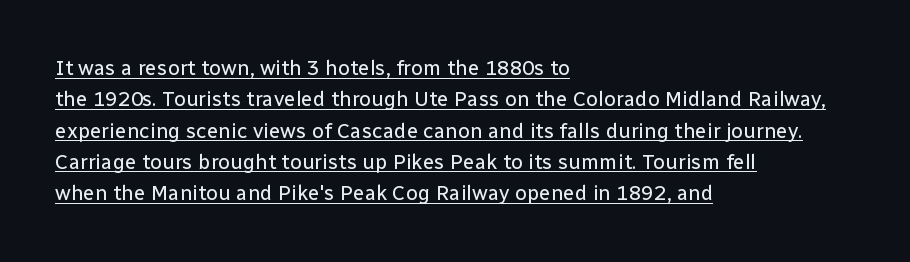
{"italic": "no", "bold": "no", "underline": "yes", "align": "left", "line_spacing": "normal", "line_spacing_ratio": 1.49, "letter_spacing": "normal", "letter_spacing_em": 0.0, "glyph_px": 21}
